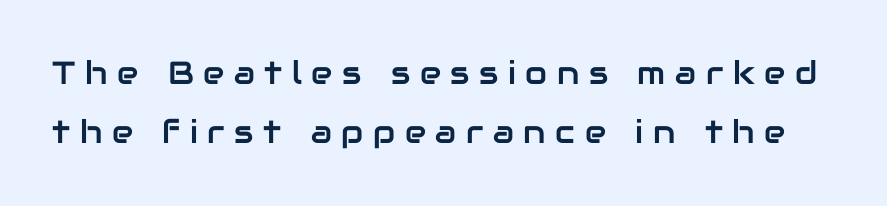
{"serif": "no", "italic": "no", "width": "normal", "stroke_contrast": "low", "x_height": "medium", "monospaced": "no", "underline": "no", "line_spacing_ratio": 1.85, "letter_spacing": "wide", "letter_spacing_em": 0.3, "glyph_px": 32}
